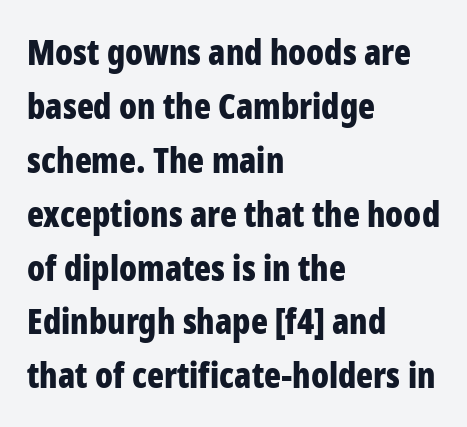
Q: Is the text bold? A: Yes.
Q: Is the text italic (slanted)? A: No, it is upright.
Q: Is the typeface a serif or a sans-serif typeface? A: Sans-serif.
Q: Is the text underlined? A: No.
Q: How is the paragraph aligned? A: Left-aligned.
Q: Is the spacing between letters normal or unusually wide? A: Normal.
Q: Is the spacing between lines tight, normal or loose? A: Normal.
Q: Width (condensed, normal, or wide)? A: Condensed.
Q: Stroke contrast? A: Low.
Q: x-height? A: Medium.
Q: Monospaced? A: No.
